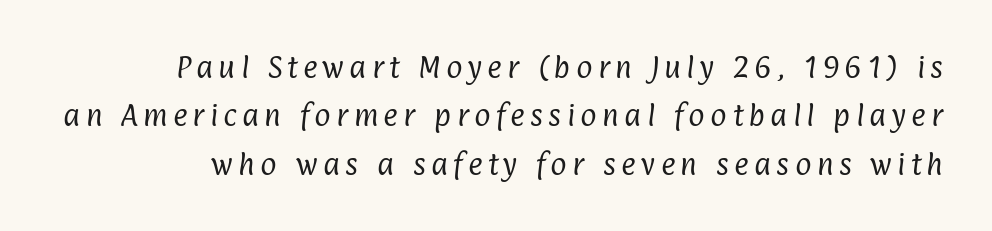
Unbolded letterforms with no extra heft. Lines of text with bare space underneath. Caption: expanded tracking, letters set apart. In terms of leading, this rendering errs on the spacious side.
